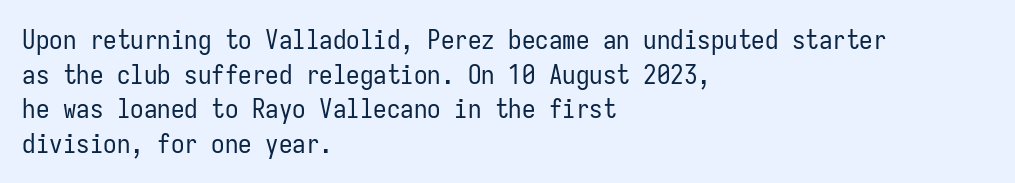
Q: Is the text bold? A: No.
Q: Is the text italic (slanted)? A: No, it is upright.
Q: Is the text underlined? A: No.
Q: How is the paragraph aligned? A: Left-aligned.
Q: Is the spacing between letters normal or unusually wide? A: Normal.
Q: Is the spacing between lines tight, normal or loose? A: Normal.
